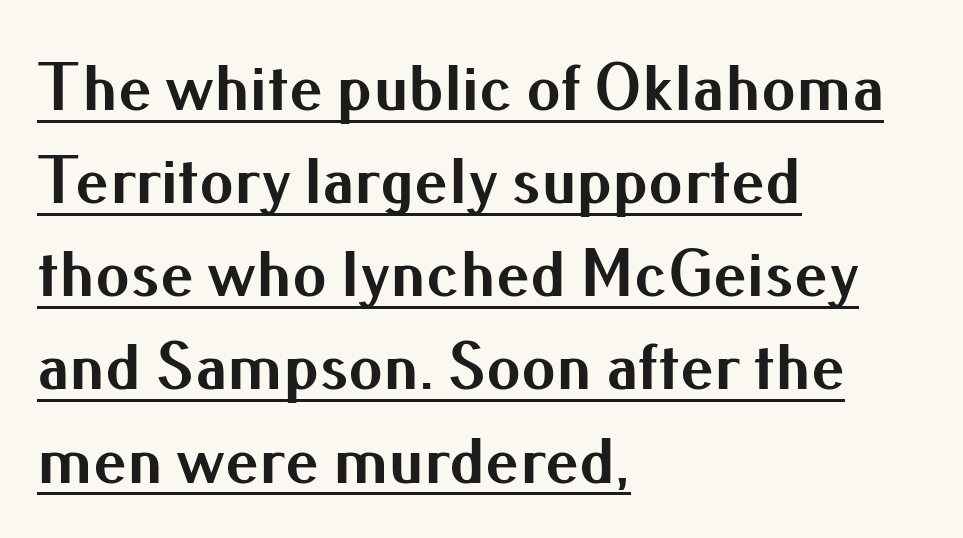
Decoration check: the copy is underlined. Each word holds together tightly as a unit, with standard inter-letter gaps. The characters display no serif detailing; their extremities are plain. The leading is moderate, giving the passage an even texture.
